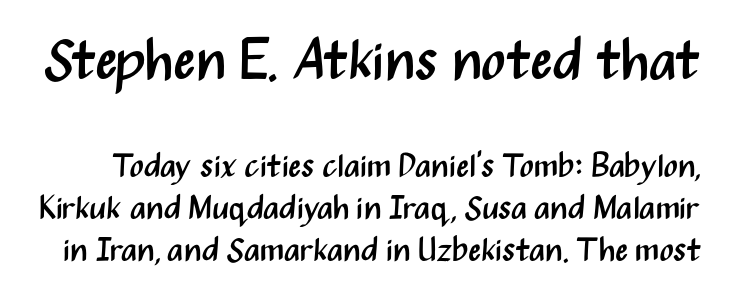
The image shows 57 px regular-weight, condensed sans-serif type, upright; set normal line spacing (1.26x), normal letter spacing, not underlined; the first (top) block is 1.73x larger; medium stroke contrast and a medium x-height.
